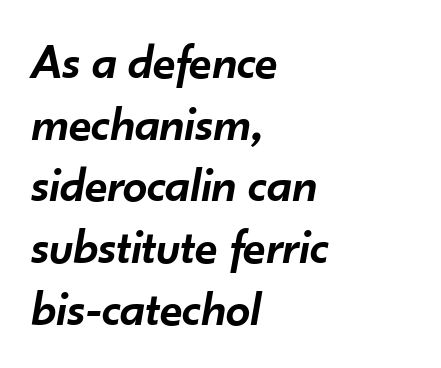
The image shows 49 px semibold type, italic (leaning right); set left-aligned, normal line spacing (1.26x), normal letter spacing, not underlined; low stroke contrast and a small x-height.
